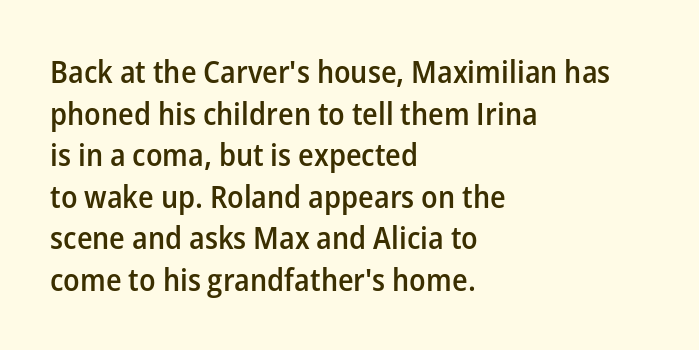
Honestly, the row spacing looks completely unremarkable. Font category for this specimen: sans-serif. Caption: multi-line text, flush left, ragged right. These lines carry some extra weight — a demibold, not a full bold.
